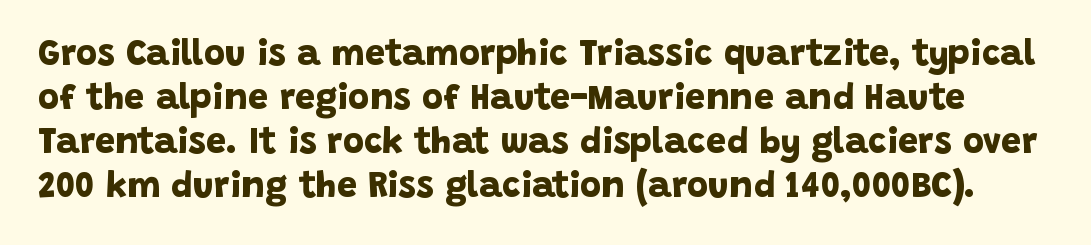
Q: Is the text bold? A: Yes.
Q: Is the typeface a serif or a sans-serif typeface? A: Sans-serif.
Q: Is the text underlined? A: No.
Q: Is the spacing between letters normal or unusually wide? A: Normal.
Q: Width (condensed, normal, or wide)? A: Normal.
Q: Stroke contrast? A: Low.
Q: x-height? A: Large.
Q: Monospaced? A: No.
